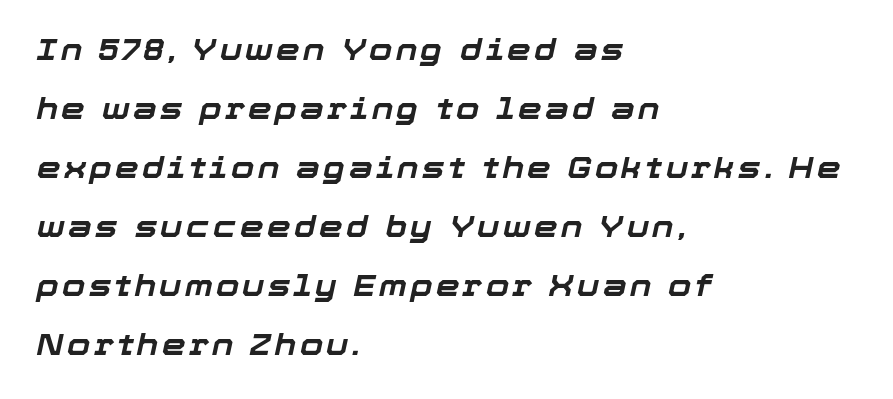
{"italic": "yes", "lean": "right", "slant_degrees": 12, "bold": "yes", "weight": "bold", "width": "normal", "stroke_contrast": "low", "x_height": "medium", "monospaced": "no", "underline": "no", "align": "left", "line_spacing": "loose", "line_spacing_ratio": 1.97, "glyph_px": 30}
